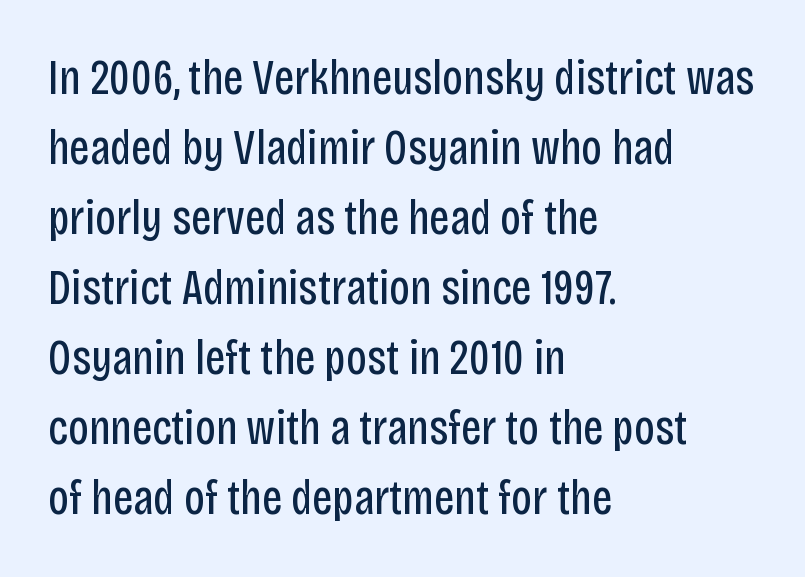
The image shows 49 px regular-weight, condensed sans-serif type, upright; set left-aligned, normal line spacing (1.43x), normal letter spacing, not underlined; low stroke contrast and a large x-height.
